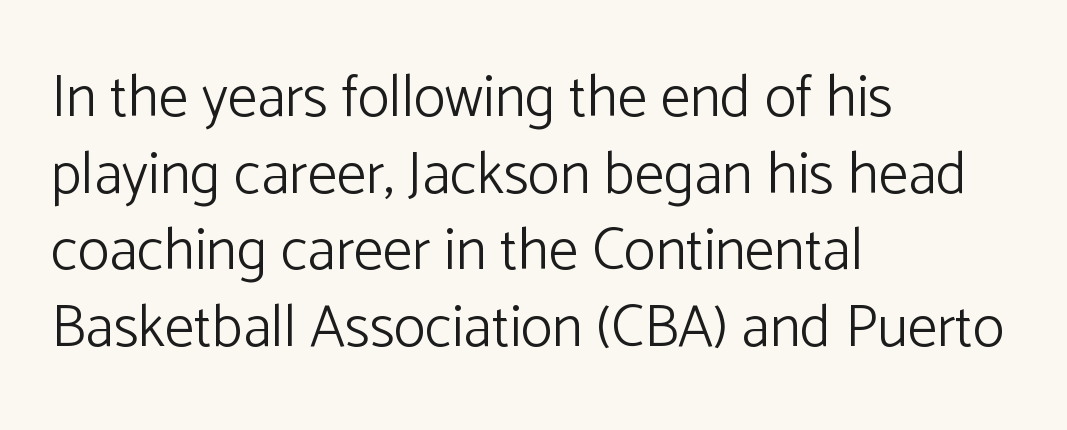
{"serif": "no", "italic": "no", "bold": "no", "weight": "light", "width": "normal", "stroke_contrast": "low", "x_height": "medium", "monospaced": "no", "underline": "no", "align": "left", "line_spacing": "normal", "line_spacing_ratio": 1.3, "letter_spacing": "normal", "letter_spacing_em": 0.0, "glyph_px": 59}
